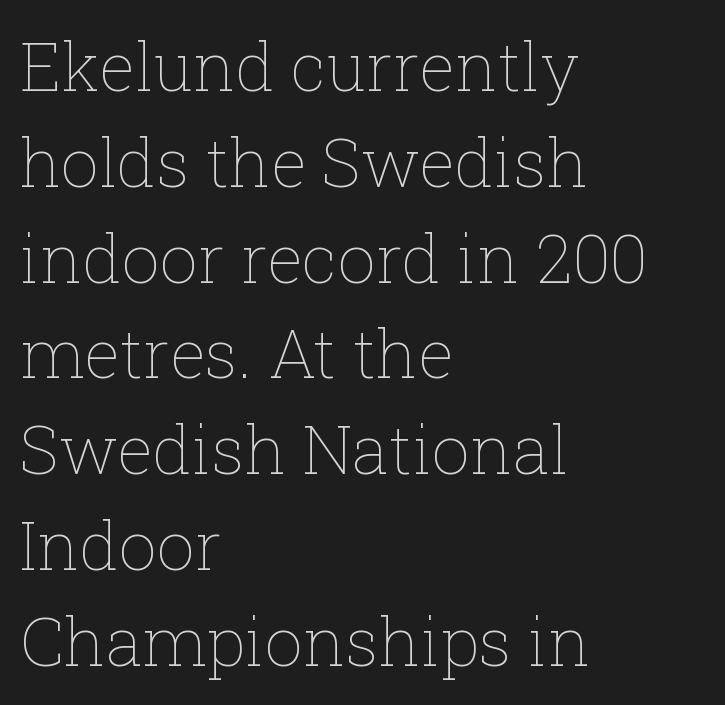
The image shows 67 px thin type, upright; set left-aligned, normal line spacing (1.43x), normal letter spacing, not underlined; low stroke contrast and a medium x-height.
